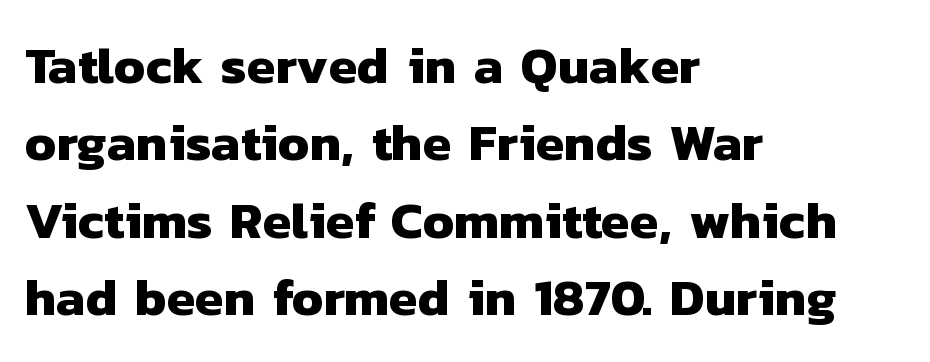
{"serif": "no", "bold": "yes", "weight": "heavy", "width": "normal", "stroke_contrast": "low", "x_height": "medium", "monospaced": "no", "underline": "no", "align": "left", "line_spacing": "normal", "line_spacing_ratio": 1.49, "letter_spacing": "normal", "letter_spacing_em": 0.0, "glyph_px": 52}
